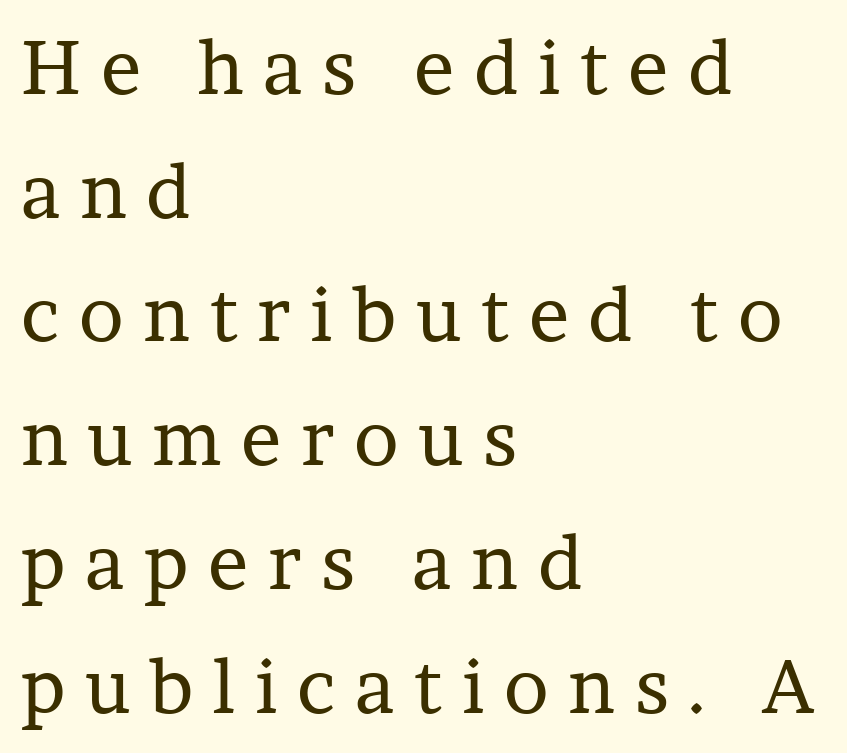
Q: Is the text bold? A: No.
Q: Is the text italic (slanted)? A: No, it is upright.
Q: Is the typeface a serif or a sans-serif typeface? A: Serif.
Q: Is the text underlined? A: No.
Q: How is the paragraph aligned? A: Left-aligned.
Q: Is the spacing between letters normal or unusually wide? A: Unusually wide.
Q: Is the spacing between lines tight, normal or loose? A: Normal.
Q: Width (condensed, normal, or wide)? A: Normal.
Q: Stroke contrast? A: Low.
Q: x-height? A: Medium.
Q: Monospaced? A: No.
